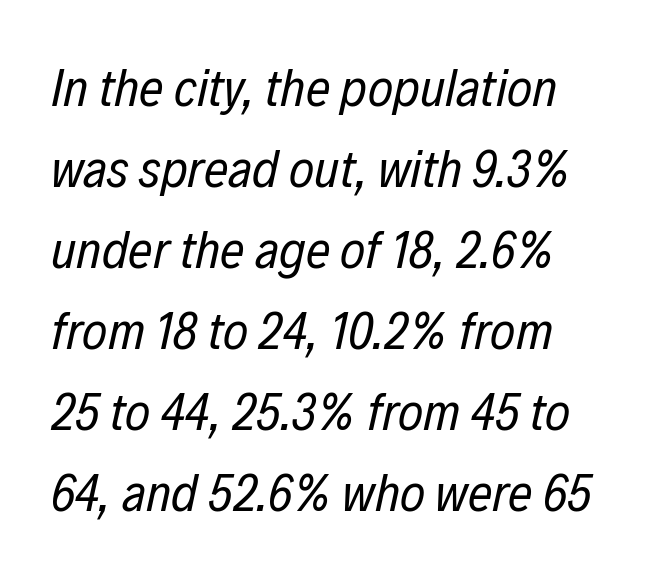
The image shows 54 px regular-weight, condensed type, italic (leaning right); set normal line spacing (1.5x), normal letter spacing, not underlined; low stroke contrast and a medium x-height.
